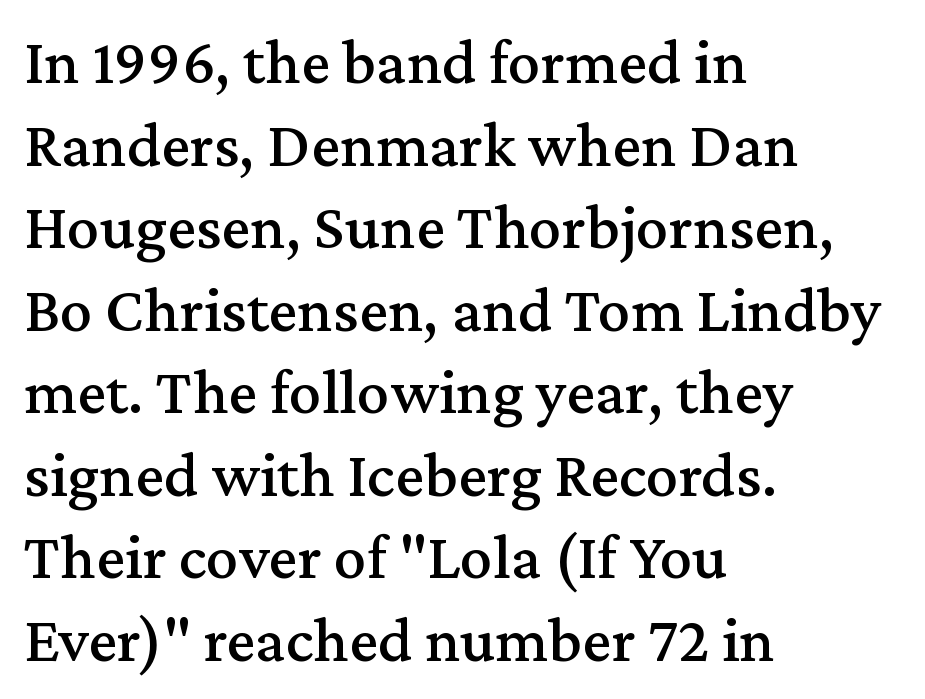
Q: Is the text italic (slanted)? A: No, it is upright.
Q: Is the typeface a serif or a sans-serif typeface? A: Serif.
Q: Is the text underlined? A: No.
Q: How is the paragraph aligned? A: Left-aligned.
Q: Is the spacing between letters normal or unusually wide? A: Normal.
Q: Is the spacing between lines tight, normal or loose? A: Normal.
Q: Width (condensed, normal, or wide)? A: Normal.
Q: Stroke contrast? A: Medium.
Q: x-height? A: Medium.
Q: Monospaced? A: No.
